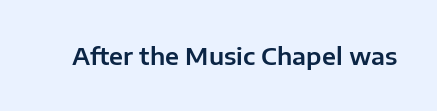
{"italic": "no", "underline": "no", "letter_spacing": "normal", "letter_spacing_em": 0.0, "glyph_px": 24}
